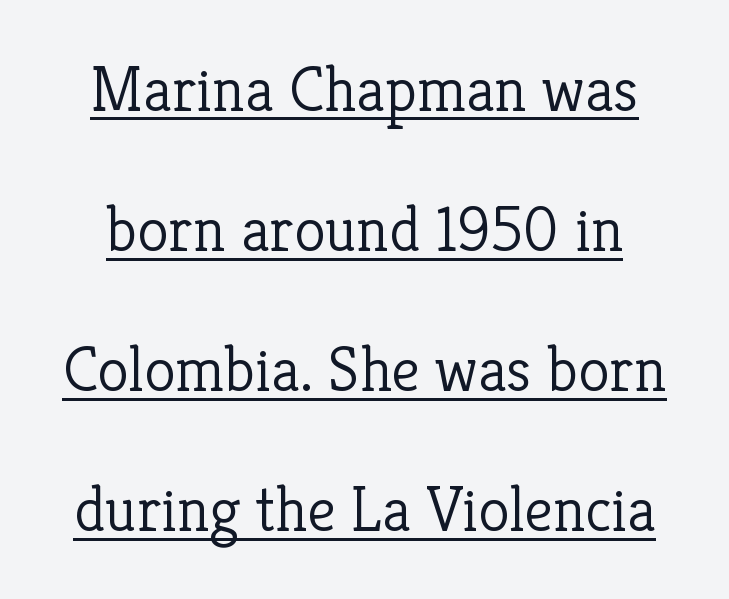
The image shows 64 px light serif type, upright; set loose line spacing (2.19x), normal letter spacing, underlined; low stroke contrast and a medium x-height.
